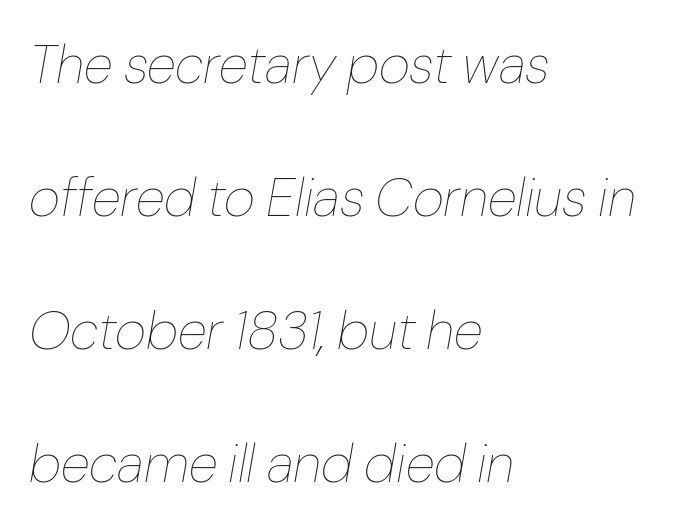
{"italic": "yes", "lean": "right", "slant_degrees": 10, "bold": "no", "weight": "thin", "width": "normal", "stroke_contrast": "low", "x_height": "medium", "monospaced": "no", "underline": "no", "align": "left", "line_spacing": "loose", "line_spacing_ratio": 2.46, "letter_spacing": "normal", "letter_spacing_em": 0.0, "glyph_px": 54}
